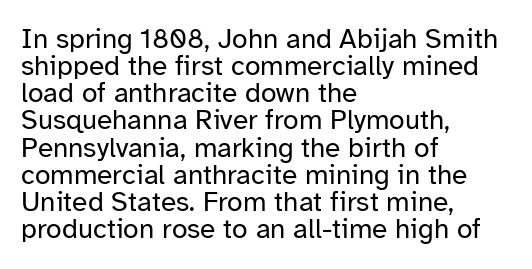
Q: Is the text bold? A: No.
Q: Is the text italic (slanted)? A: No, it is upright.
Q: Is the typeface a serif or a sans-serif typeface? A: Sans-serif.
Q: Is the text underlined? A: No.
Q: How is the paragraph aligned? A: Left-aligned.
Q: Is the spacing between letters normal or unusually wide? A: Normal.
Q: Is the spacing between lines tight, normal or loose? A: Tight.
Q: Width (condensed, normal, or wide)? A: Normal.
Q: Stroke contrast? A: Low.
Q: x-height? A: Medium.
Q: Monospaced? A: No.
